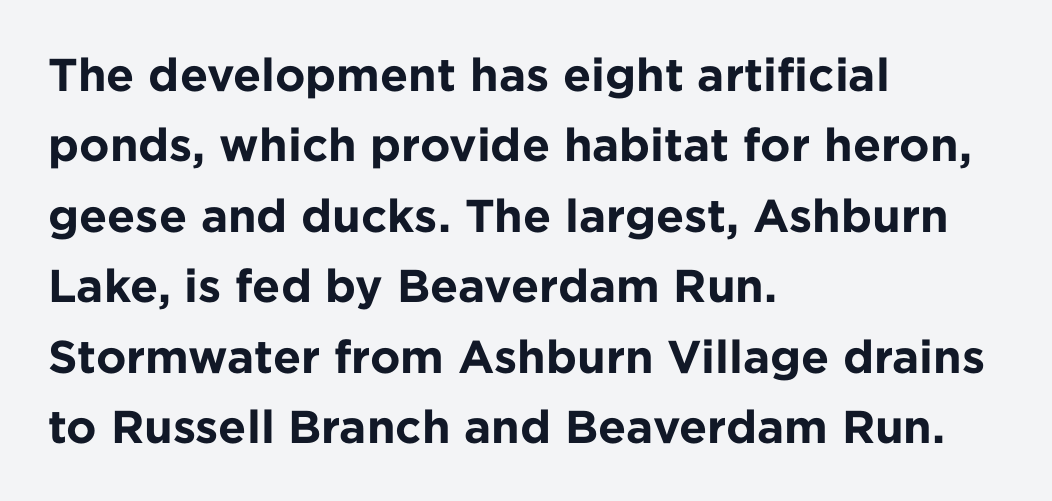
{"serif": "no", "italic": "no", "bold": "yes", "weight": "bold", "width": "normal", "stroke_contrast": "low", "x_height": "medium", "monospaced": "no", "underline": "no", "align": "left", "line_spacing": "normal", "line_spacing_ratio": 1.53, "letter_spacing": "normal", "letter_spacing_em": 0.0, "glyph_px": 46}
